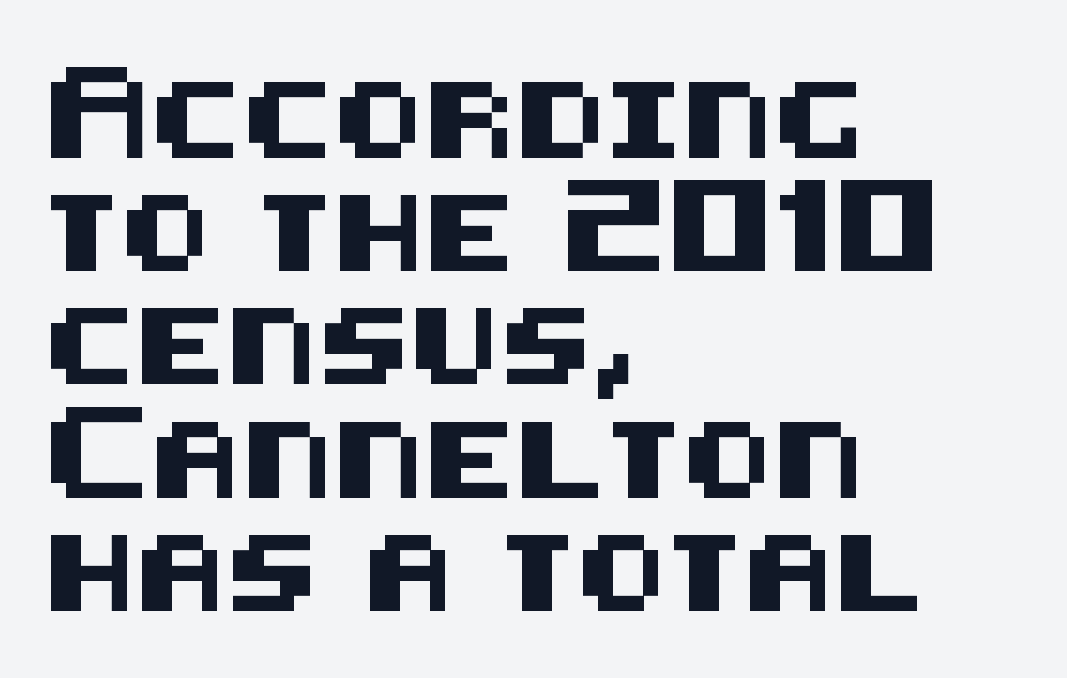
Q: Is the text italic (slanted)? A: No, it is upright.
Q: Is the typeface a serif or a sans-serif typeface? A: Sans-serif.
Q: Is the text underlined? A: No.
Q: How is the paragraph aligned? A: Left-aligned.
Q: Is the spacing between letters normal or unusually wide? A: Normal.
Q: Is the spacing between lines tight, normal or loose? A: Normal.
Q: Width (condensed, normal, or wide)? A: Normal.
Q: Stroke contrast? A: Medium.
Q: x-height? A: Large.
